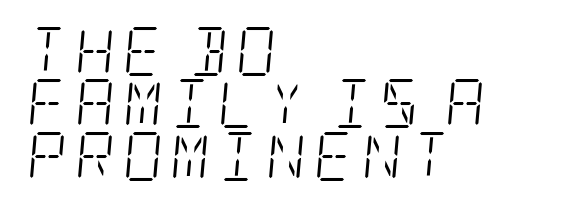
The image shows 49 px light, condensed serif type, italic (leaning right); set left-aligned, tight line spacing (1.07x), not underlined; low stroke contrast and a large x-height.
